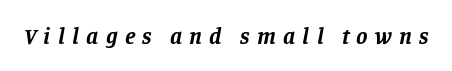
The glyphs are unaccompanied by any horizontal stroke below them. In terms of letterspacing, this is a distinctly airy, spread setting. A full-strength bold gives these letters their thick strokes. Rendered with sloped, italic letterforms.
